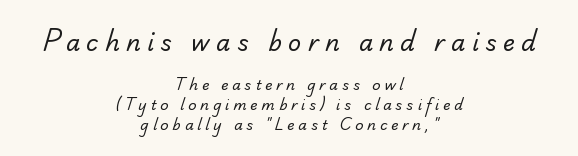
Q: Is the text bold? A: No.
Q: Is the text underlined? A: No.
Q: How is the paragraph aligned? A: Centered.
Q: Is the spacing between letters normal or unusually wide? A: Unusually wide.
Q: Is the spacing between lines tight, normal or loose? A: Normal.
Q: Which block of text is set in a larger size, the first (top) or the second (bottom)? A: The first (top) one.
